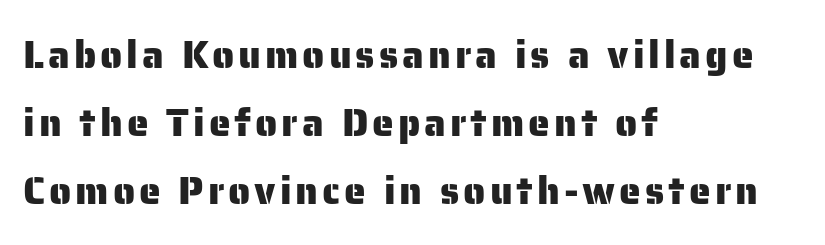
{"serif": "no", "italic": "no", "width": "normal", "stroke_contrast": "low", "x_height": "medium", "monospaced": "no", "underline": "no", "align": "left", "line_spacing_ratio": 1.74, "glyph_px": 39}
